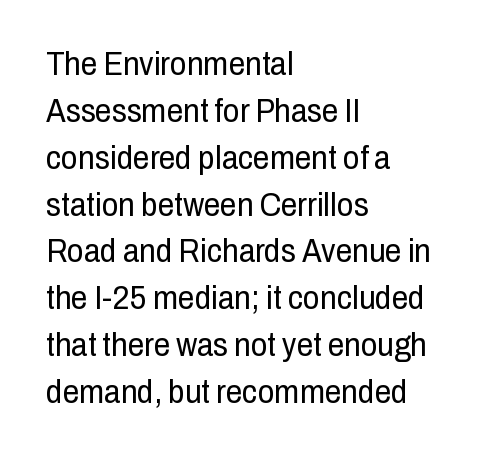
The tracking reads as untouched default to a designer's eye. The type family on display is of the sans-serif kind. This is the regular roman posture of the typeface. The passage shown is not underscored anywhere.
